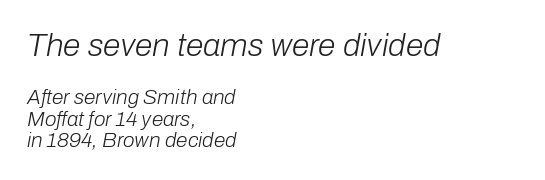
Leading is clearly below the norm, producing a dense column. Clear beneath every line of the passage. The letters sit at their default tracking, neither squeezed nor spread. Horizontally, the lines are justified to the leading edge only. Think standard paragraph weight, or any step lighter than that.
